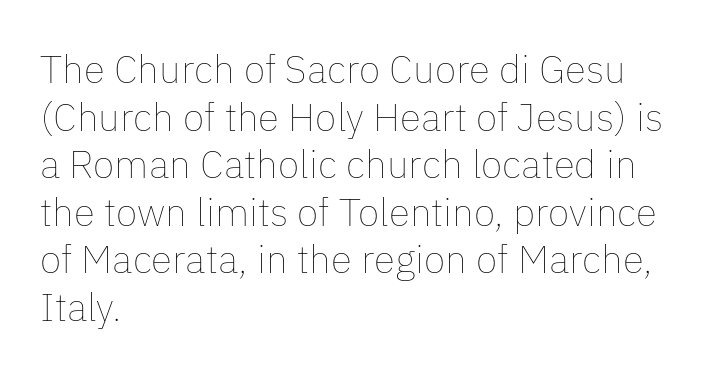
The image shows 39 px thin type, upright; set left-aligned, line spacing 1.22x, normal letter spacing, not underlined; low stroke contrast and a medium x-height.
